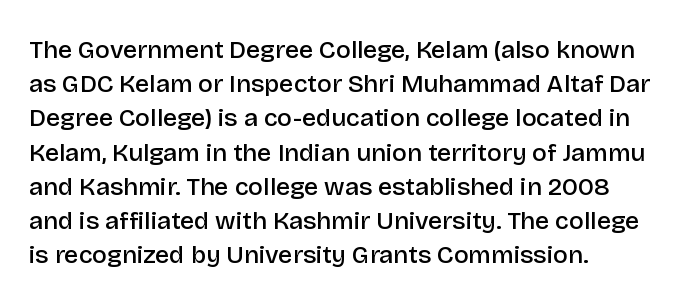
{"italic": "no", "bold": "semi", "underline": "no", "align": "left", "line_spacing": "normal", "line_spacing_ratio": 1.37, "letter_spacing": "normal", "letter_spacing_em": 0.0, "glyph_px": 25}
